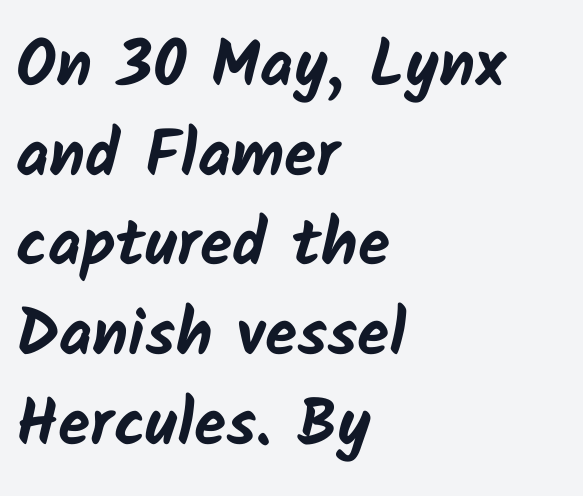
Unmarked baselines from the first word to the last. Regarding serifs, this sample does without them. Weight: bold. Evenly set lines give the paragraph a standard silhouette.
